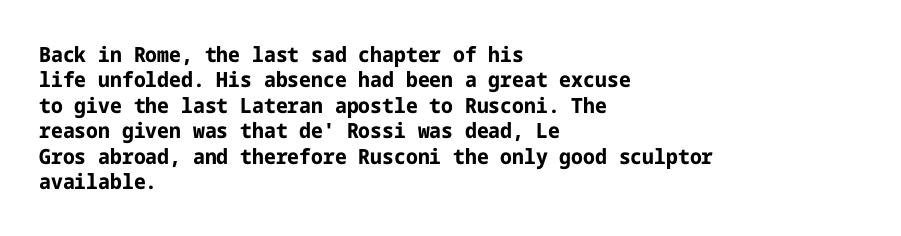
The gaps between neighbouring characters are ordinary and unremarkable. Heavy, bold letterforms. Posture: straight, roman, zero tilt. Caption: multi-line text, flush left, ragged right. Clear beneath every line of the passage.
